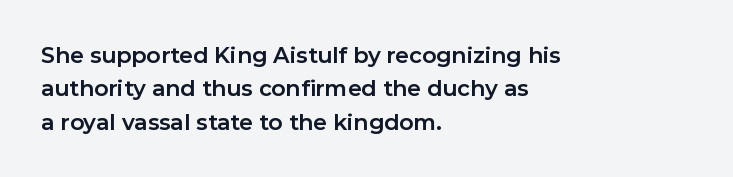
The image shows 22 px bold type, upright; set left-aligned, normal line spacing (1.52x), normal letter spacing, not underlined.
